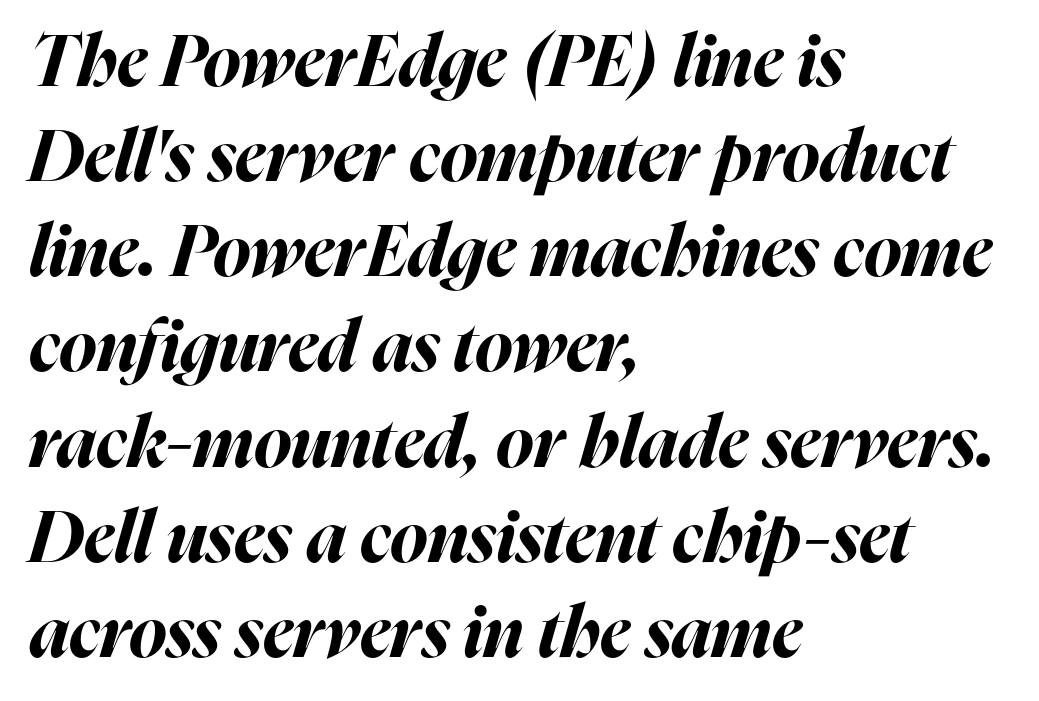
Is the letter spacing exaggerated? No — it looks like the ordinary default. The text block is weighted toward the left margin, trailing off unevenly rightward. You could not count columns in this text — the font is proportionally spaced. Summary of weight: heavy, a full bold.
